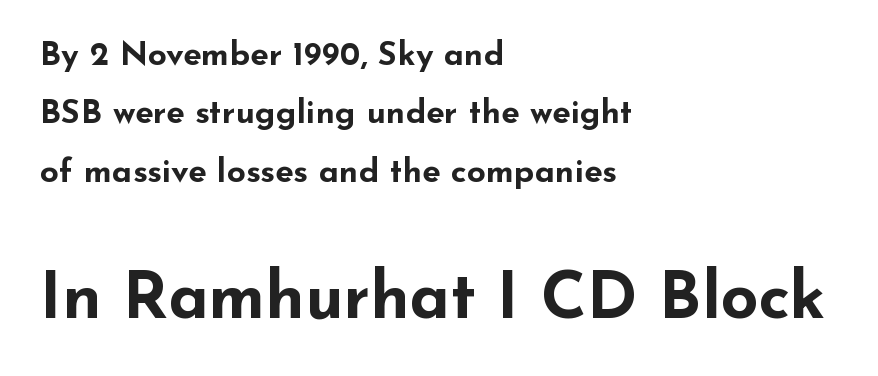
{"serif": "no", "italic": "no", "bold": "yes", "weight": "bold", "width": "wide", "stroke_contrast": "low", "x_height": "small", "monospaced": "no", "underline": "no", "align": "left", "line_spacing_ratio": 1.77, "letter_spacing": "normal", "letter_spacing_em": 0.0, "larger_block": "second", "size_ratio": 2.0, "glyph_px": 66}
